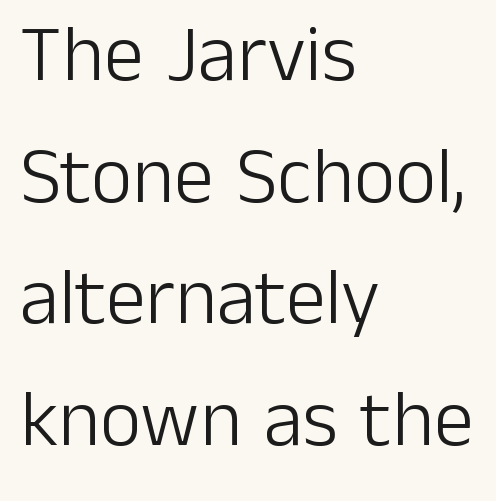
Q: Is the text bold? A: No.
Q: Is the text italic (slanted)? A: No, it is upright.
Q: Is the typeface a serif or a sans-serif typeface? A: Sans-serif.
Q: Is the text underlined? A: No.
Q: How is the paragraph aligned? A: Left-aligned.
Q: Is the spacing between letters normal or unusually wide? A: Normal.
Q: Is the spacing between lines tight, normal or loose? A: Normal.
Q: Width (condensed, normal, or wide)? A: Normal.
Q: Stroke contrast? A: Low.
Q: x-height? A: Medium.
Q: Monospaced? A: No.
